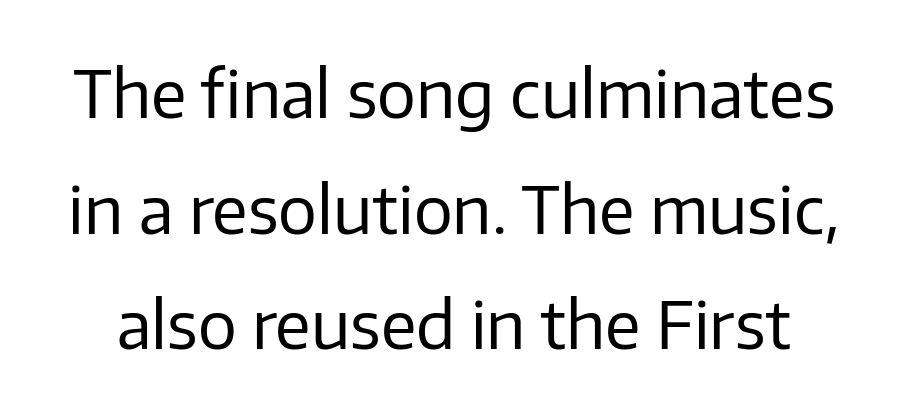
The image shows 65 px regular-weight sans-serif type, upright; set line spacing 1.78x, normal letter spacing, not underlined; low stroke contrast and a medium x-height.
